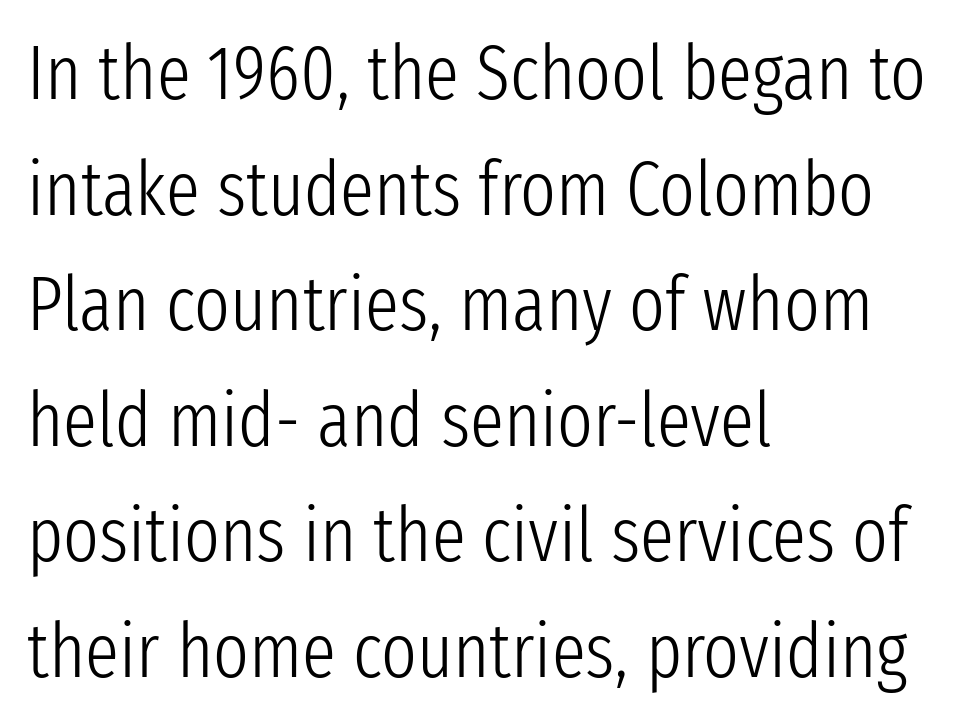
{"serif": "no", "italic": "no", "bold": "no", "weight": "light", "width": "condensed", "stroke_contrast": "low", "x_height": "medium", "monospaced": "no", "underline": "no", "align": "left", "line_spacing": "normal", "line_spacing_ratio": 1.52, "letter_spacing": "normal", "letter_spacing_em": 0.0, "glyph_px": 76}
